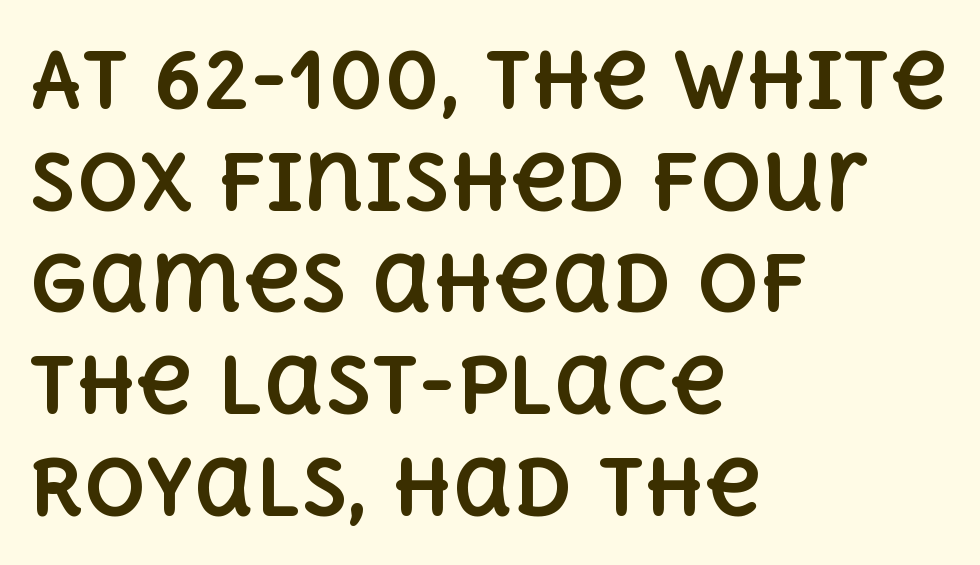
The image shows 77 px bold type, upright; set left-aligned, normal line spacing (1.32x), normal letter spacing, not underlined; a large x-height.
